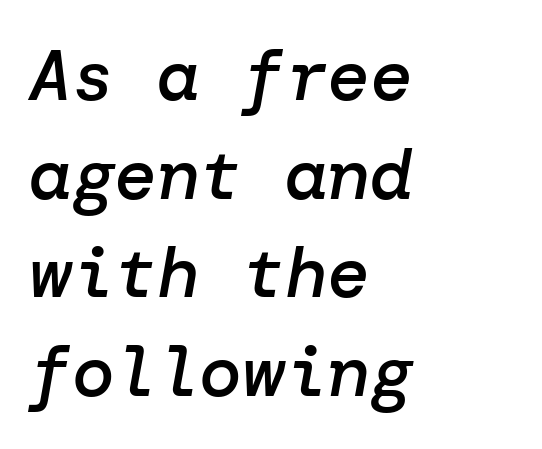
{"italic": "yes", "lean": "right", "slant_degrees": 10, "bold": "semi", "weight": "semibold", "width": "normal", "stroke_contrast": "low", "x_height": "medium", "underline": "no", "align": "left", "line_spacing": "normal", "line_spacing_ratio": 1.39, "letter_spacing": "normal", "letter_spacing_em": 0.0, "glyph_px": 71}
